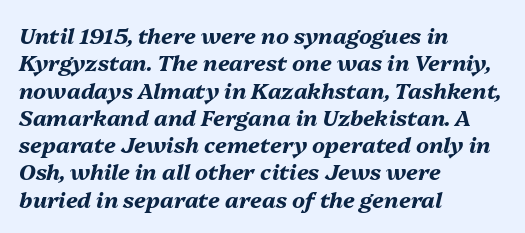
{"italic": "yes", "lean": "right", "slant_degrees": 13, "bold": "yes", "underline": "no", "align": "left", "line_spacing_ratio": 1.24, "letter_spacing": "normal", "letter_spacing_em": 0.0, "glyph_px": 22}
